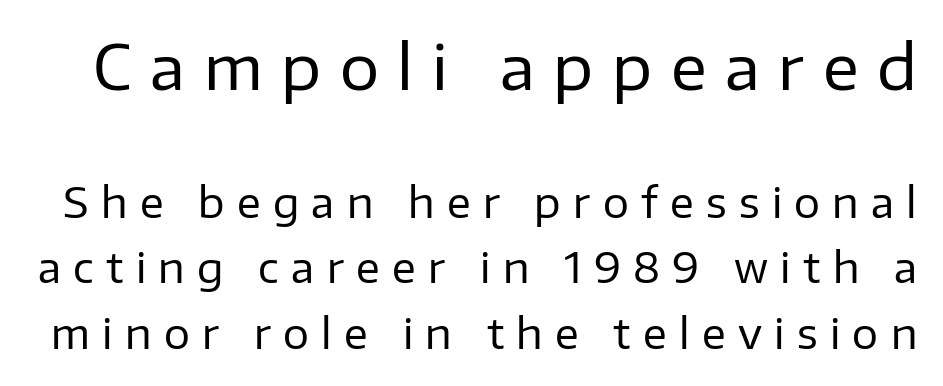
The area under the type is left untouched. Reading down the column, the eye jumps a familiar distance to each next line. Here the glyphs are tracked loosely, breaking word shapes into spaced letters. Does the type have serifs? No, each stem ends abruptly. You could not count columns in this text — the font is proportionally spaced.
